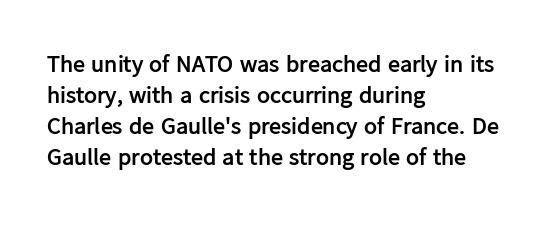
The image shows 24 px bold type, upright; set left-aligned, normal line spacing (1.29x), normal letter spacing, not underlined.
